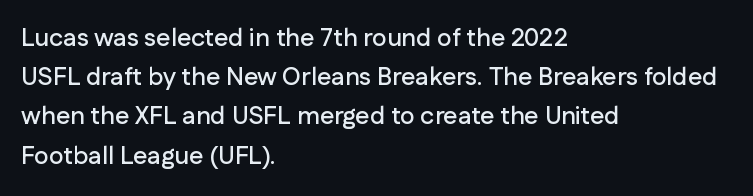
The image shows 25 px text type, upright; set left-aligned, normal line spacing (1.57x), normal letter spacing, not underlined.
